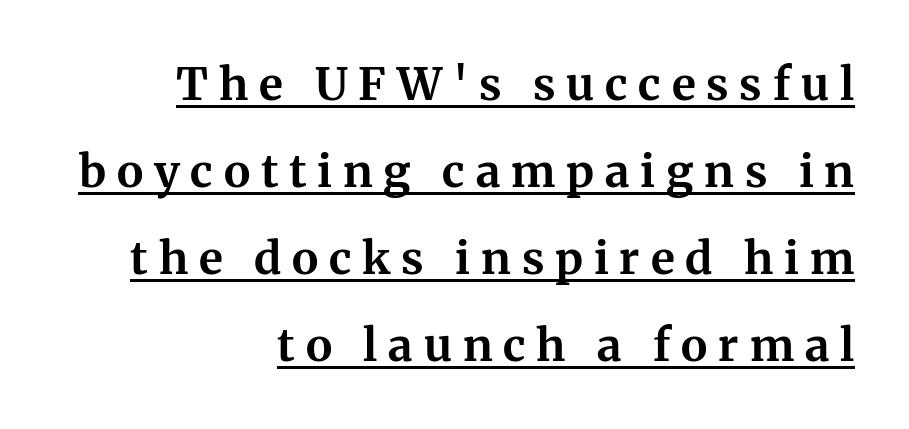
Q: Is the text bold? A: Yes.
Q: Is the text italic (slanted)? A: No, it is upright.
Q: Is the typeface a serif or a sans-serif typeface? A: Serif.
Q: Is the text underlined? A: Yes.
Q: How is the paragraph aligned? A: Right-aligned.
Q: Is the spacing between letters normal or unusually wide? A: Unusually wide.
Q: Is the spacing between lines tight, normal or loose? A: Loose.
Q: Width (condensed, normal, or wide)? A: Normal.
Q: Stroke contrast? A: Medium.
Q: x-height? A: Medium.
Q: Monospaced? A: No.
